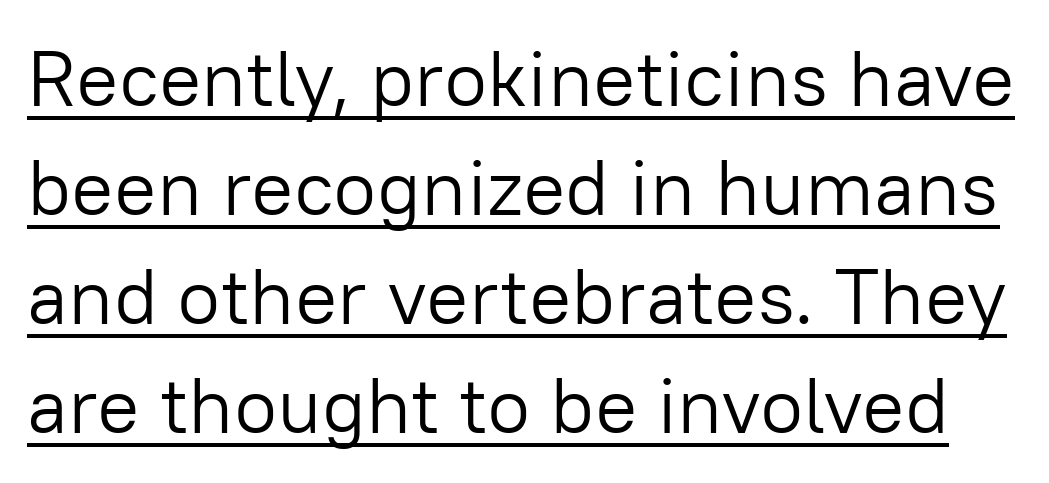
The letterforms sit at book weight or below. Check the space under the baseline: a stroke is drawn there. Does the type have serifs? No, each stem ends abruptly. A typesetter would call this proportional, since set widths differ per character. Ascenders rise straight up at ninety degrees. You could call the tracking neutral — neither tight nor loose.
